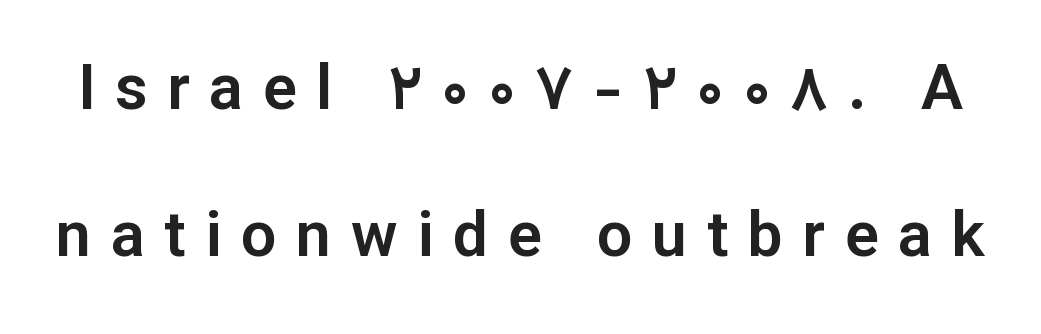
{"serif": "no", "italic": "no", "width": "normal", "stroke_contrast": "low", "x_height": "medium", "monospaced": "no", "underline": "no", "line_spacing": "loose", "line_spacing_ratio": 2.33, "letter_spacing": "wide", "letter_spacing_em": 0.31, "glyph_px": 63}
